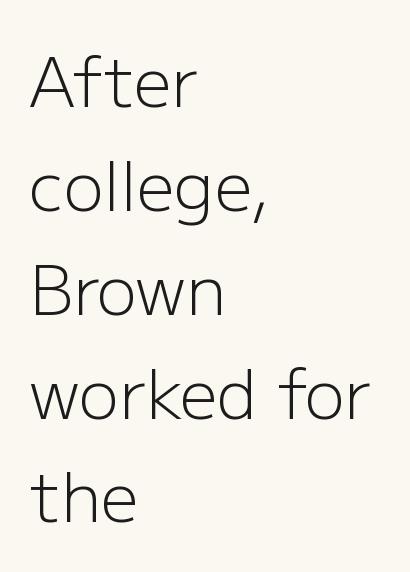
{"serif": "no", "italic": "no", "bold": "no", "weight": "light", "width": "normal", "stroke_contrast": "low", "x_height": "medium", "monospaced": "no", "underline": "no", "align": "left", "line_spacing": "normal", "line_spacing_ratio": 1.55, "letter_spacing": "normal", "letter_spacing_em": 0.0, "glyph_px": 67}
